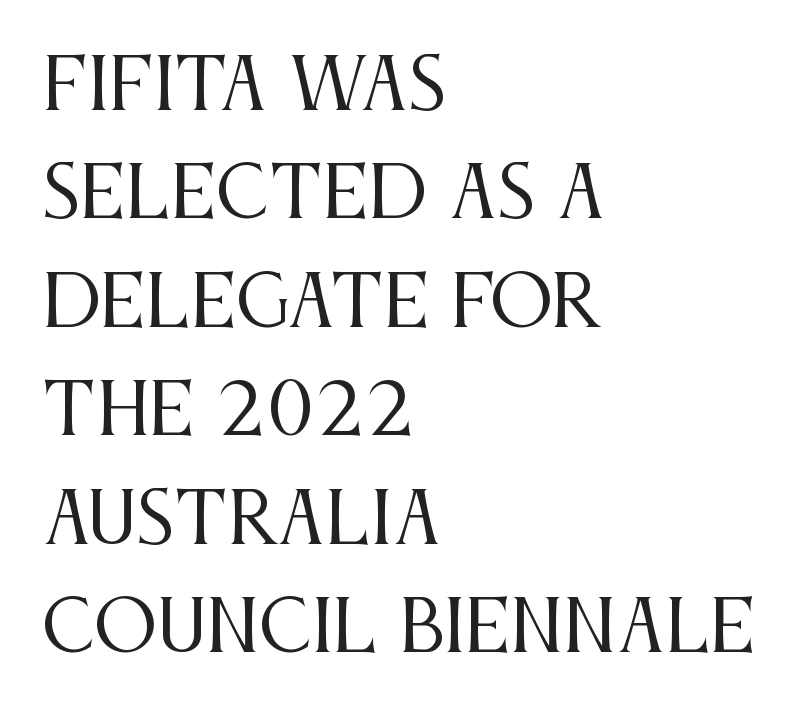
{"serif": "yes", "italic": "no", "bold": "no", "weight": "regular", "width": "condensed", "stroke_contrast": "medium", "x_height": "large", "monospaced": "no", "underline": "no", "align": "left", "line_spacing": "normal", "line_spacing_ratio": 1.55, "letter_spacing": "normal", "letter_spacing_em": 0.0, "glyph_px": 70}
